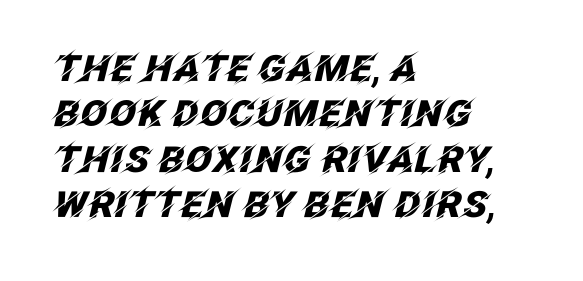
{"italic": "yes", "lean": "right", "slant_degrees": 12, "bold": "yes", "weight": "heavy", "width": "normal", "stroke_contrast": "low", "x_height": "large", "monospaced": "no", "underline": "no", "align": "left", "line_spacing": "normal", "line_spacing_ratio": 1.26, "letter_spacing": "normal", "letter_spacing_em": 0.0, "glyph_px": 36}
